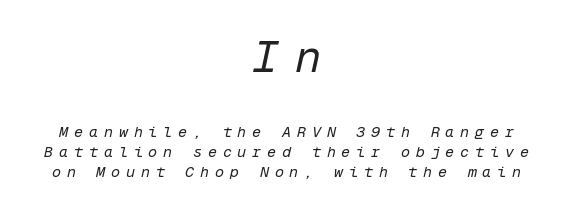
The image shows 44 px regular-weight type, italic (leaning right), monospaced; set centered, normal line spacing (1.34x), unusually wide letter spacing (+0.39 em), not underlined; the first (top) block is 2.93x larger; low stroke contrast and a medium x-height.
